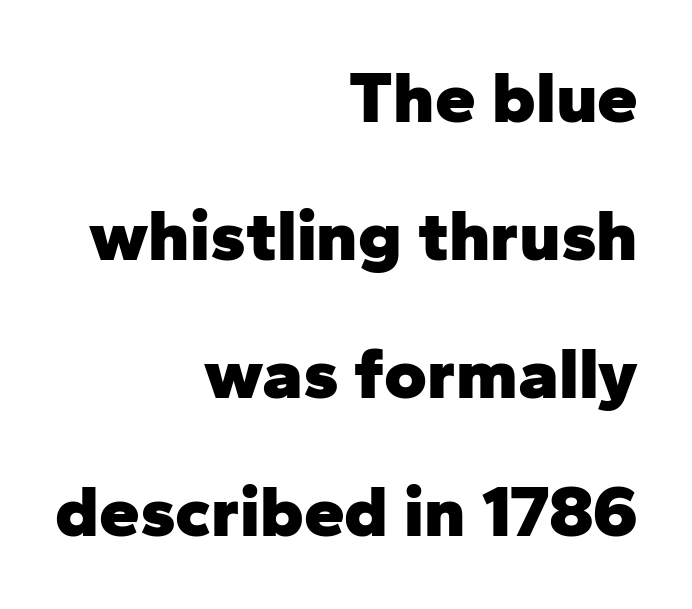
The image shows 73 px heavy sans-serif type, upright; set right-aligned, line spacing 1.89x, normal letter spacing, not underlined; low stroke contrast and a medium x-height.
